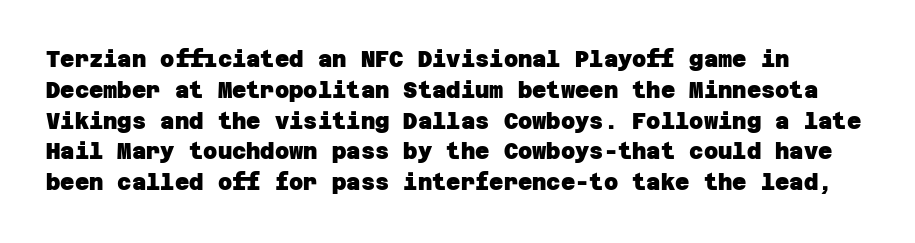
The image shows 22 px bold type; set normal line spacing (1.4x), normal letter spacing, not underlined.
